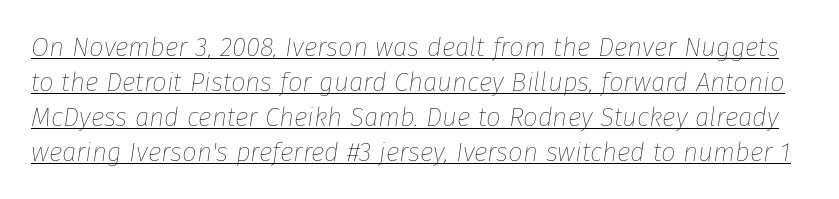
Q: Is the text bold? A: No.
Q: Is the text italic (slanted)? A: Yes, it leans right by about 8 degrees.
Q: Is the text underlined? A: Yes.
Q: Is the spacing between letters normal or unusually wide? A: Normal.
Q: Is the spacing between lines tight, normal or loose? A: Normal.
